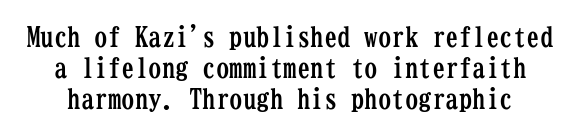
The image shows 27 px bold type, upright; set tight line spacing (1.15x), normal letter spacing, not underlined.
